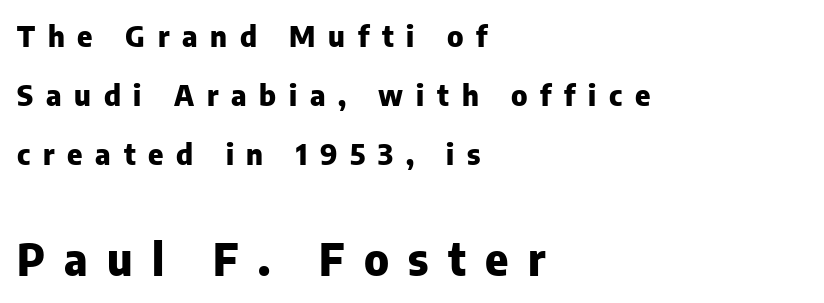
The gaps between neighbouring characters are conspicuously large. Quick note: underline off. Here the designer chose a conventional face with non-uniform glyph widths. The typesetting leans heavy: a genuine bold.
